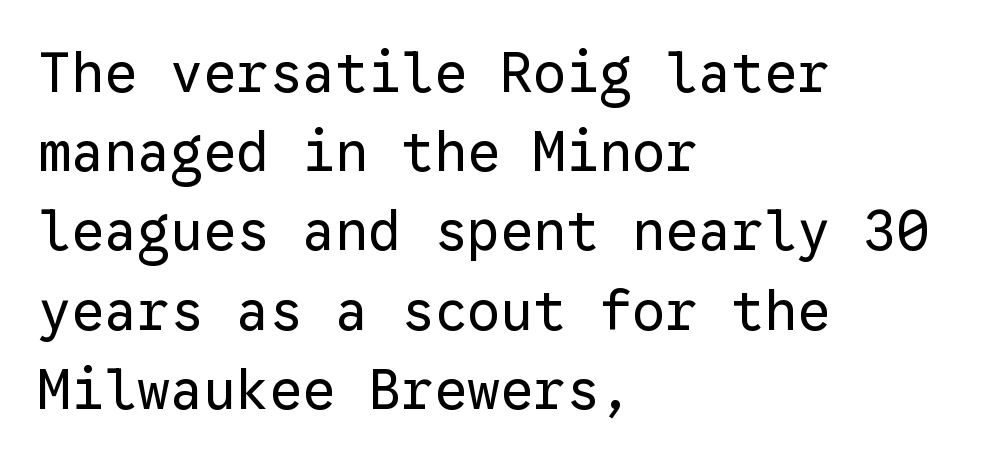
{"serif": "no", "italic": "no", "bold": "no", "weight": "regular", "width": "normal", "stroke_contrast": "low", "x_height": "medium", "monospaced": "yes", "underline": "no", "align": "left", "line_spacing": "normal", "line_spacing_ratio": 1.44, "letter_spacing": "normal", "letter_spacing_em": 0.0, "glyph_px": 55}
